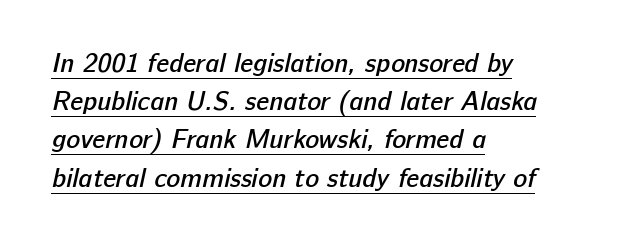
{"bold": "semi", "underline": "yes", "align": "left", "line_spacing": "normal", "line_spacing_ratio": 1.47, "letter_spacing": "normal", "letter_spacing_em": 0.0, "glyph_px": 26}
